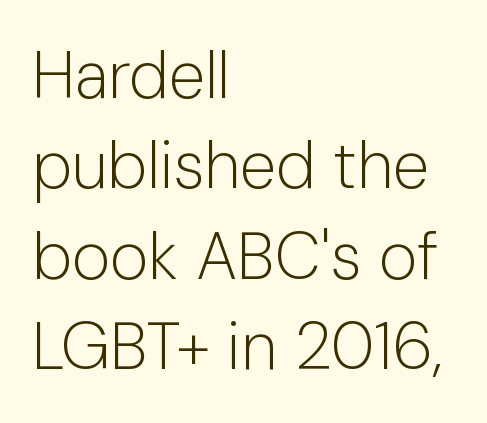
Weight: in the light-to-regular range. Notice how the passage keeps a crisp vertical edge on the left only. Letterform terminals end flat and unadorned throughout the passage. The face used here is proportionally spaced, like ordinary book or web type. In terms of letterspacing, this is plain default setting. Bare-footed words on every line.
